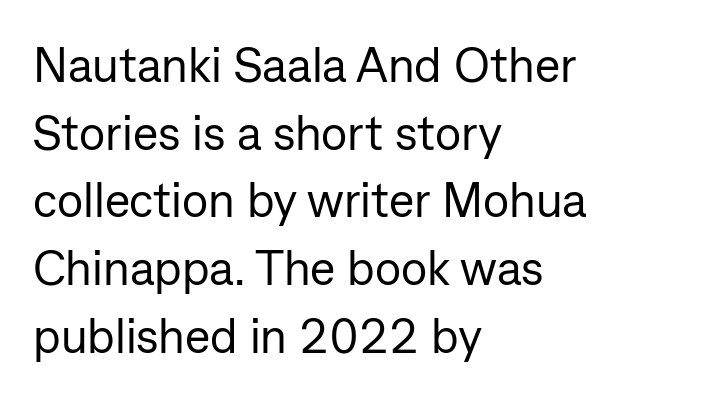
Q: Is the text bold? A: No.
Q: Is the text italic (slanted)? A: No, it is upright.
Q: Is the typeface a serif or a sans-serif typeface? A: Sans-serif.
Q: Is the text underlined? A: No.
Q: How is the paragraph aligned? A: Left-aligned.
Q: Is the spacing between letters normal or unusually wide? A: Normal.
Q: Is the spacing between lines tight, normal or loose? A: Normal.
Q: Width (condensed, normal, or wide)? A: Normal.
Q: Stroke contrast? A: Low.
Q: x-height? A: Medium.
Q: Monospaced? A: No.
